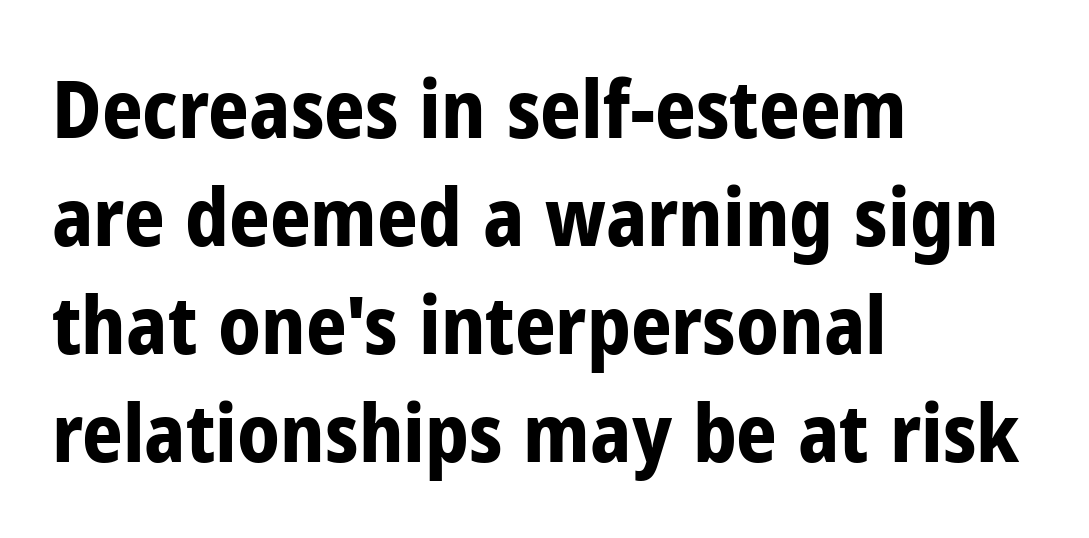
The strokes are fattened all the way to bold. The zone under the glyphs is completely vacant. The line-height multiplier appears to be the usual default. The font's upright variant was chosen for this text. Short and long lines alike share a common starting point at left.
